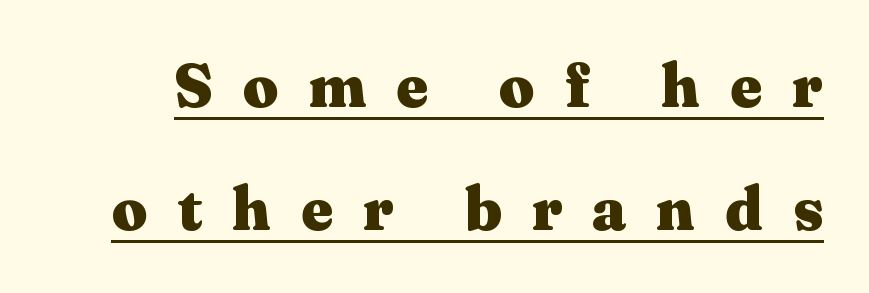
{"serif": "yes", "italic": "no", "bold": "yes", "weight": "heavy", "width": "wide", "stroke_contrast": "medium", "x_height": "medium", "monospaced": "no", "underline": "yes", "line_spacing": "loose", "line_spacing_ratio": 1.99, "letter_spacing": "wide", "letter_spacing_em": 0.48, "glyph_px": 62}
